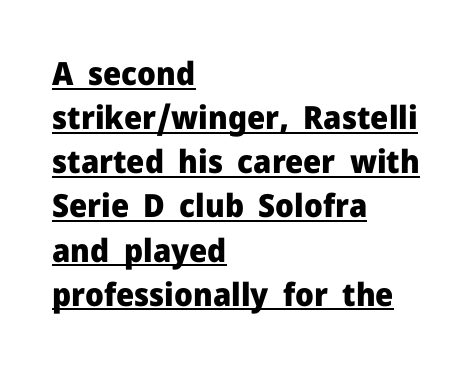
{"serif": "no", "italic": "no", "bold": "yes", "weight": "heavy", "width": "normal", "stroke_contrast": "low", "x_height": "medium", "monospaced": "no", "underline": "yes", "align": "left", "line_spacing": "normal", "line_spacing_ratio": 1.38, "letter_spacing": "normal", "letter_spacing_em": 0.0, "glyph_px": 32}
